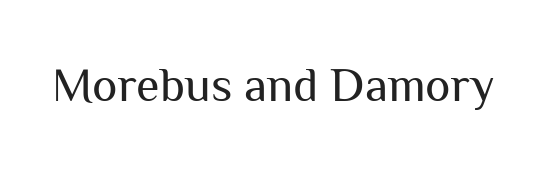
{"serif": "no", "italic": "no", "bold": "no", "weight": "regular", "width": "normal", "stroke_contrast": "medium", "x_height": "medium", "monospaced": "no", "underline": "no", "letter_spacing": "normal", "letter_spacing_em": 0.0, "glyph_px": 48}
